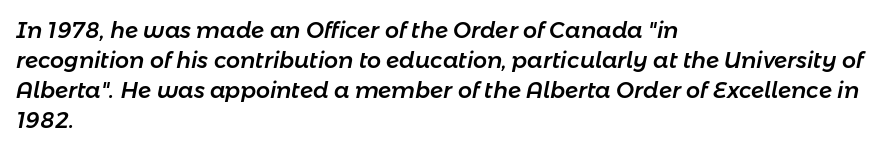
Q: Is the text italic (slanted)? A: Yes, it leans right by about 11 degrees.
Q: Is the text underlined? A: No.
Q: How is the paragraph aligned? A: Left-aligned.
Q: Is the spacing between letters normal or unusually wide? A: Normal.
Q: Is the spacing between lines tight, normal or loose? A: Normal.
